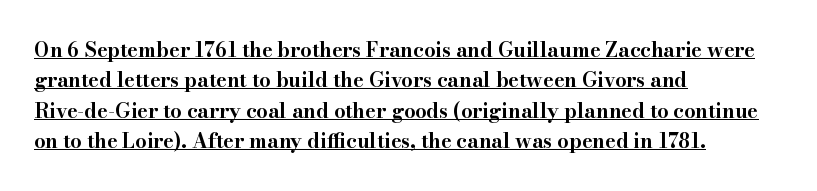
The image shows 20 px bold type, upright; set left-aligned, normal line spacing (1.52x), normal letter spacing, underlined.
